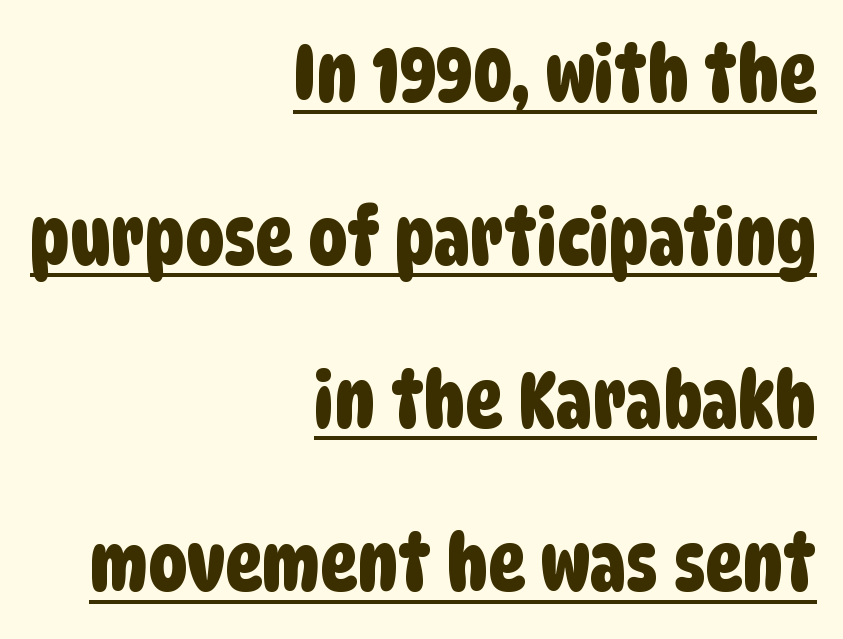
{"serif": "no", "width": "condensed", "stroke_contrast": "low", "x_height": "large", "monospaced": "no", "underline": "yes", "align": "right", "line_spacing": "loose", "line_spacing_ratio": 2.09, "letter_spacing": "normal", "letter_spacing_em": 0.0, "glyph_px": 78}
